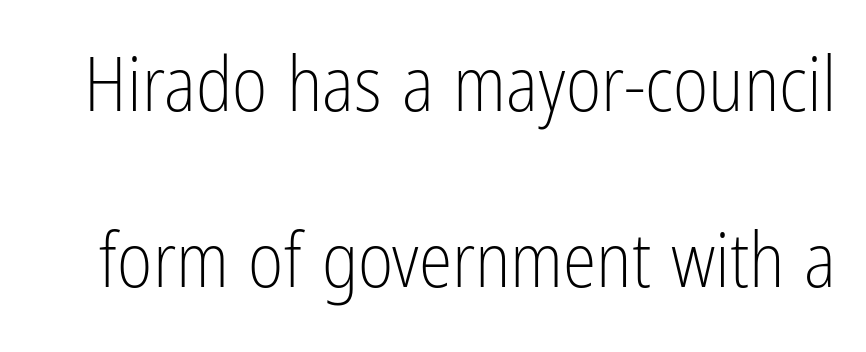
Q: Is the text bold? A: No.
Q: Is the text italic (slanted)? A: No, it is upright.
Q: Is the typeface a serif or a sans-serif typeface? A: Sans-serif.
Q: Is the text underlined? A: No.
Q: Is the spacing between letters normal or unusually wide? A: Normal.
Q: Is the spacing between lines tight, normal or loose? A: Loose.
Q: Width (condensed, normal, or wide)? A: Condensed.
Q: Stroke contrast? A: Low.
Q: x-height? A: Medium.
Q: Monospaced? A: No.
